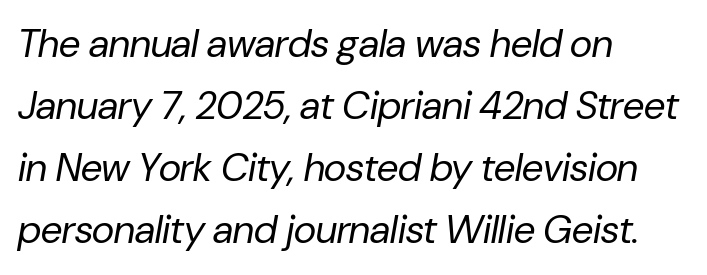
Q: Is the text bold? A: No.
Q: Is the text italic (slanted)? A: Yes, it leans right by about 10 degrees.
Q: Is the text underlined? A: No.
Q: How is the paragraph aligned? A: Left-aligned.
Q: Is the spacing between letters normal or unusually wide? A: Normal.
Q: Is the spacing between lines tight, normal or loose? A: Normal.
Q: Width (condensed, normal, or wide)? A: Normal.
Q: Stroke contrast? A: Low.
Q: x-height? A: Medium.
Q: Monospaced? A: No.
